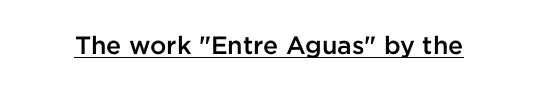
{"italic": "no", "bold": "semi", "underline": "yes", "letter_spacing": "normal", "letter_spacing_em": 0.0, "glyph_px": 25}
